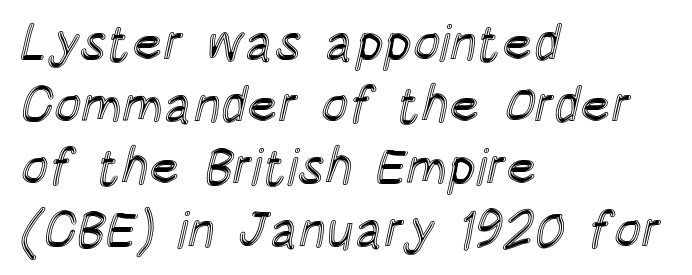
Q: Is the text italic (slanted)? A: Yes.
Q: Is the text underlined? A: No.
Q: How is the paragraph aligned? A: Left-aligned.
Q: Is the spacing between letters normal or unusually wide? A: Normal.
Q: Width (condensed, normal, or wide)? A: Condensed.
Q: x-height? A: Large.
Q: Monospaced? A: No.
